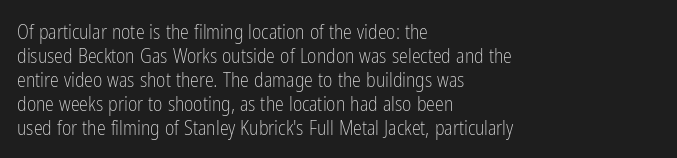
{"italic": "no", "bold": "no", "underline": "no", "align": "left", "line_spacing_ratio": 1.2, "letter_spacing": "normal", "letter_spacing_em": 0.0, "glyph_px": 20}
